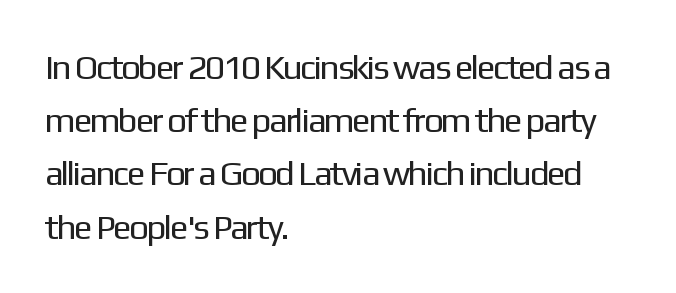
{"serif": "no", "italic": "no", "bold": "no", "weight": "regular", "width": "normal", "stroke_contrast": "low", "x_height": "medium", "monospaced": "no", "underline": "no", "align": "left", "line_spacing": "normal", "line_spacing_ratio": 1.52, "letter_spacing": "normal", "letter_spacing_em": 0.0, "glyph_px": 35}
